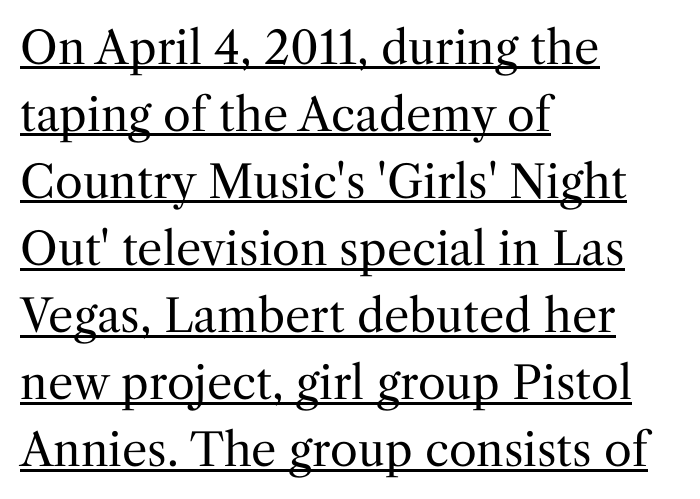
Here the glyphs are tracked normally, forming tight word shapes. Each new line begins a customary step beneath the previous one. Each line starts at the same left margin while the right side varies. Glance below the letters and you will spot a drawn line.
